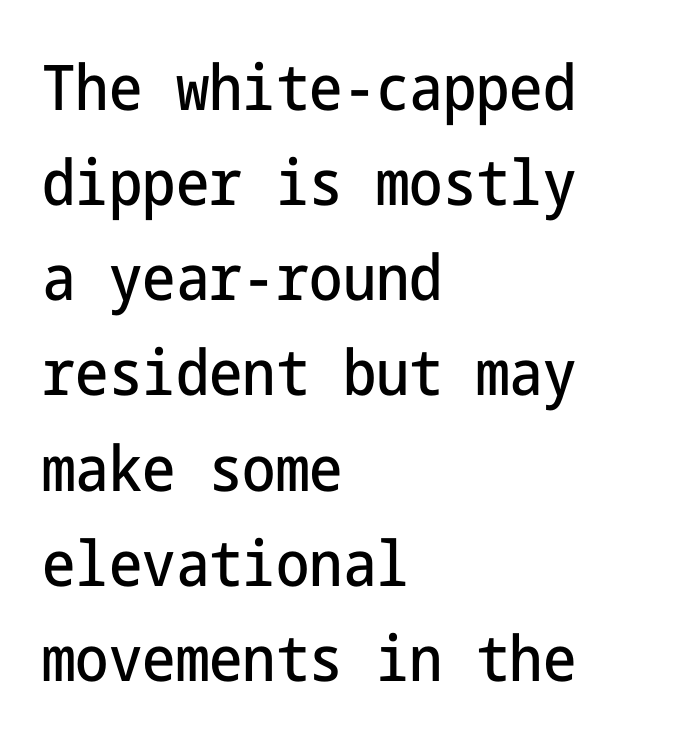
{"serif": "no", "italic": "no", "width": "condensed", "stroke_contrast": "low", "x_height": "medium", "underline": "no", "align": "left", "line_spacing": "normal", "line_spacing_ratio": 1.51, "letter_spacing": "normal", "letter_spacing_em": 0.0, "glyph_px": 63}
